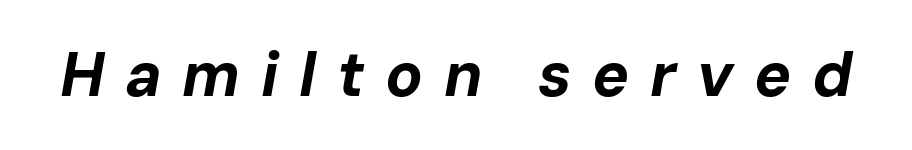
Q: Is the text bold? A: Yes.
Q: Is the text italic (slanted)? A: Yes, it leans right by about 10 degrees.
Q: Is the text underlined? A: No.
Q: Is the spacing between letters normal or unusually wide? A: Unusually wide.
Q: Width (condensed, normal, or wide)? A: Normal.
Q: Stroke contrast? A: Low.
Q: x-height? A: Medium.
Q: Monospaced? A: No.
